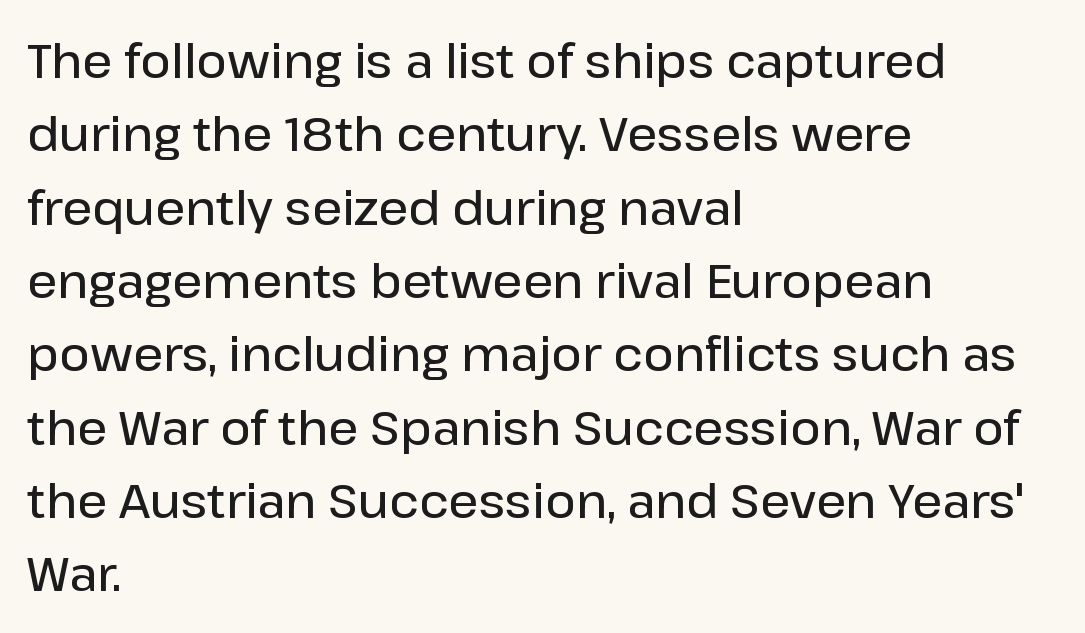
Q: Is the text bold? A: Semi-bold.
Q: Is the text italic (slanted)? A: No, it is upright.
Q: Is the typeface a serif or a sans-serif typeface? A: Sans-serif.
Q: Is the text underlined? A: No.
Q: How is the paragraph aligned? A: Left-aligned.
Q: Is the spacing between letters normal or unusually wide? A: Normal.
Q: Is the spacing between lines tight, normal or loose? A: Normal.
Q: Width (condensed, normal, or wide)? A: Normal.
Q: Stroke contrast? A: Low.
Q: x-height? A: Medium.
Q: Monospaced? A: No.
